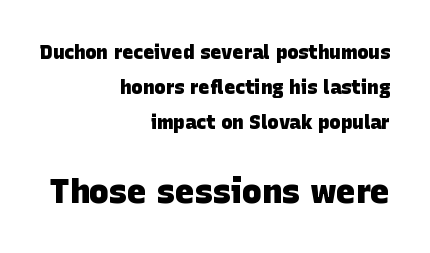
The image shows 33 px heavy sans-serif type; set right-aligned, line spacing 1.84x, normal letter spacing, not underlined; the second (bottom) block is 1.74x larger; low stroke contrast and a large x-height.
